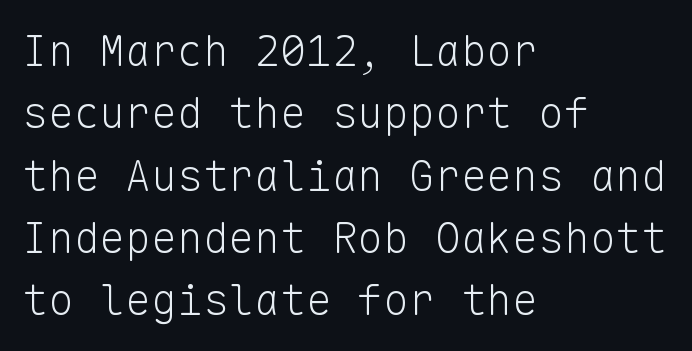
{"serif": "no", "italic": "no", "bold": "no", "weight": "light", "width": "normal", "stroke_contrast": "low", "x_height": "medium", "monospaced": "yes", "underline": "no", "align": "left", "line_spacing": "normal", "line_spacing_ratio": 1.45, "letter_spacing": "normal", "letter_spacing_em": 0.0, "glyph_px": 43}
